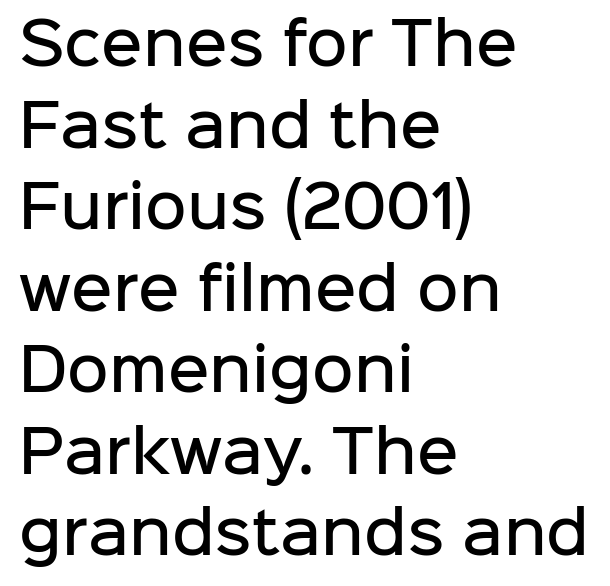
Q: Is the text bold? A: Semi-bold.
Q: Is the text italic (slanted)? A: No, it is upright.
Q: Is the typeface a serif or a sans-serif typeface? A: Sans-serif.
Q: Is the text underlined? A: No.
Q: How is the paragraph aligned? A: Left-aligned.
Q: Is the spacing between letters normal or unusually wide? A: Normal.
Q: Is the spacing between lines tight, normal or loose? A: Normal.
Q: Width (condensed, normal, or wide)? A: Normal.
Q: Stroke contrast? A: Low.
Q: x-height? A: Medium.
Q: Monospaced? A: No.
